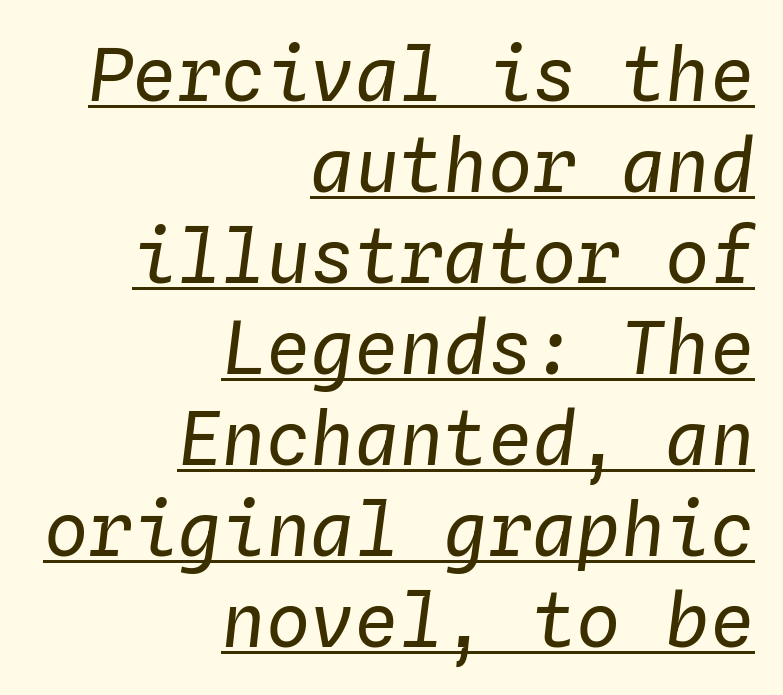
{"italic": "yes", "lean": "right", "slant_degrees": 4, "bold": "no", "weight": "regular", "width": "normal", "stroke_contrast": "low", "x_height": "medium", "monospaced": "yes", "underline": "yes", "align": "right", "line_spacing_ratio": 1.23, "letter_spacing": "normal", "letter_spacing_em": 0.0, "glyph_px": 74}
